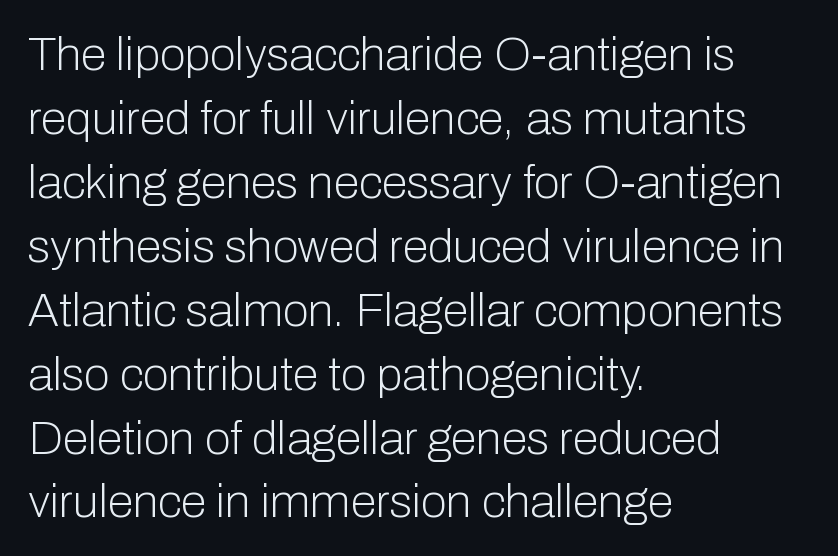
Q: Is the text bold? A: No.
Q: Is the text italic (slanted)? A: No, it is upright.
Q: Is the typeface a serif or a sans-serif typeface? A: Sans-serif.
Q: Is the text underlined? A: No.
Q: How is the paragraph aligned? A: Left-aligned.
Q: Is the spacing between letters normal or unusually wide? A: Normal.
Q: Is the spacing between lines tight, normal or loose? A: Normal.
Q: Width (condensed, normal, or wide)? A: Normal.
Q: Stroke contrast? A: Low.
Q: x-height? A: Medium.
Q: Monospaced? A: No.
